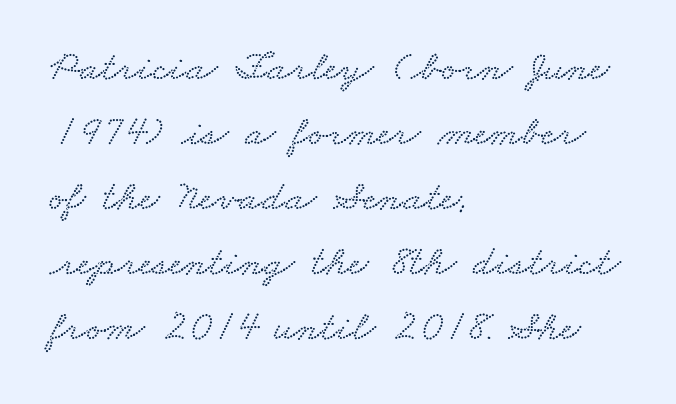
Q: Is the text underlined? A: No.
Q: How is the paragraph aligned? A: Left-aligned.
Q: Is the spacing between letters normal or unusually wide? A: Normal.
Q: Is the spacing between lines tight, normal or loose? A: Normal.
Q: Width (condensed, normal, or wide)? A: Wide.
Q: Stroke contrast? A: Low.
Q: x-height? A: Small.
Q: Monospaced? A: No.
